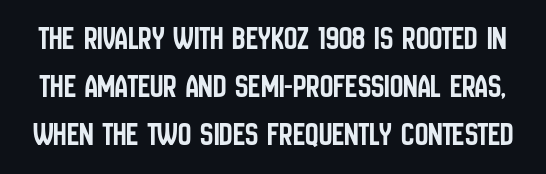
Q: Is the text italic (slanted)? A: No, it is upright.
Q: Is the typeface a serif or a sans-serif typeface? A: Sans-serif.
Q: Is the text underlined? A: No.
Q: Is the spacing between letters normal or unusually wide? A: Normal.
Q: Is the spacing between lines tight, normal or loose? A: Normal.
Q: Width (condensed, normal, or wide)? A: Condensed.
Q: Stroke contrast? A: Low.
Q: x-height? A: Large.
Q: Monospaced? A: No.
